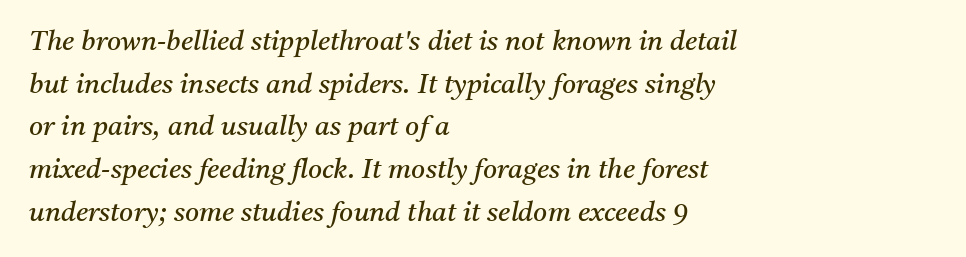
Q: Is the text bold? A: No.
Q: Is the text italic (slanted)? A: Yes, it leans right by about 11 degrees.
Q: Is the text underlined? A: No.
Q: How is the paragraph aligned? A: Left-aligned.
Q: Is the spacing between letters normal or unusually wide? A: Normal.
Q: Is the spacing between lines tight, normal or loose? A: Normal.
